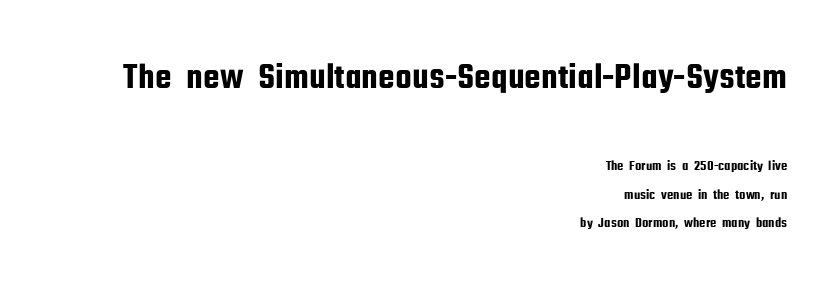
{"serif": "no", "italic": "no", "width": "condensed", "stroke_contrast": "low", "x_height": "medium", "monospaced": "no", "underline": "no", "align": "right", "line_spacing": "loose", "line_spacing_ratio": 2.04, "letter_spacing": "normal", "letter_spacing_em": 0.0, "larger_block": "first", "size_ratio": 2.64, "glyph_px": 37}
